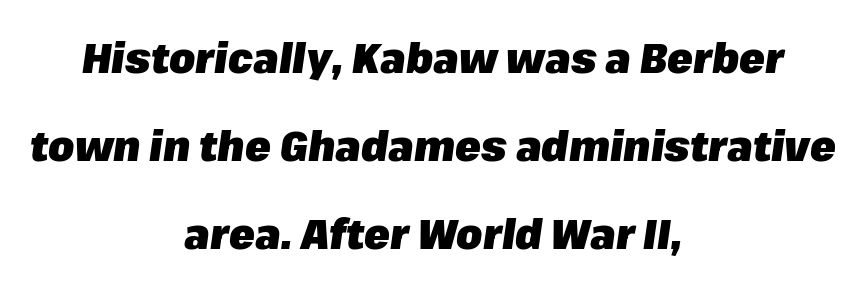
The image shows 42 px heavy type, italic (leaning right); set centered, loose line spacing (2.09x), normal letter spacing, not underlined; low stroke contrast and a medium x-height.
